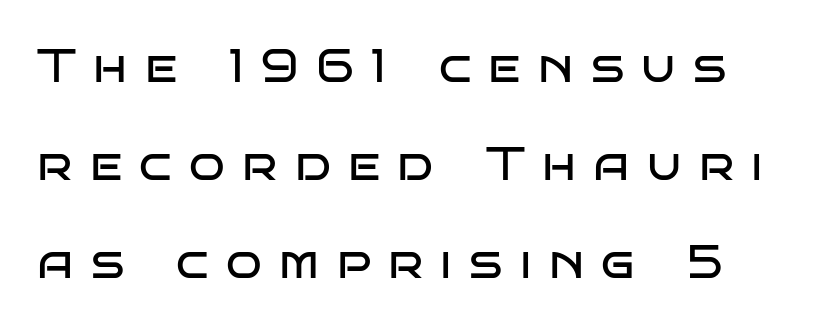
Notice how the stems are strictly vertical — no italics here. The rendering uses a large line-height, opening up the rows. Each letter keeps its own natural width here, so spacing adapts to shape. Each row of text sits above clean, open space. Weight: regular or lighter.
